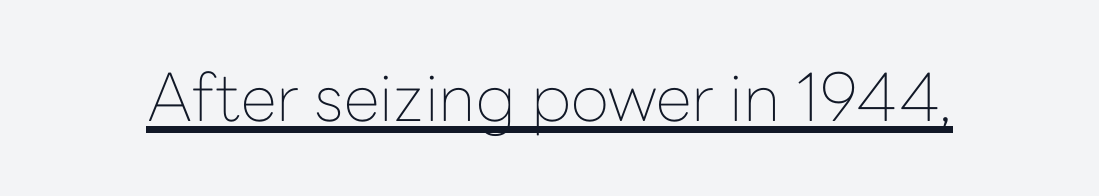
The image shows 66 px thin sans-serif type, upright; set normal letter spacing, underlined; low stroke contrast and a medium x-height.
